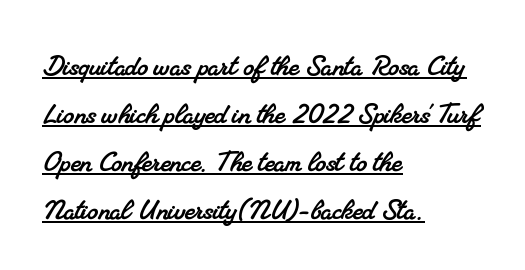
The image shows 34 px serif type; set left-aligned, normal line spacing (1.41x), normal letter spacing, underlined; medium stroke contrast and a small x-height.
